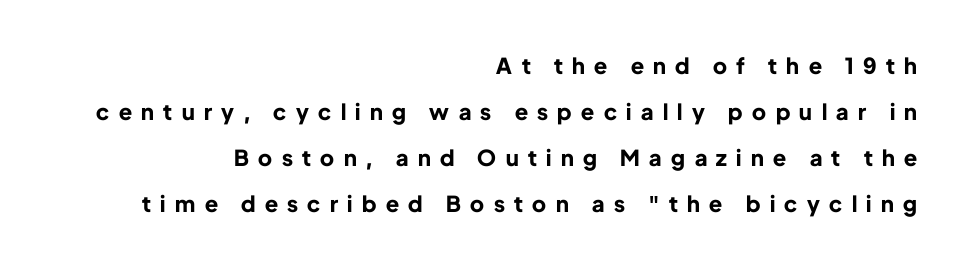
{"italic": "no", "bold": "yes", "underline": "no", "align": "right", "line_spacing": "loose", "line_spacing_ratio": 2.09, "letter_spacing": "wide", "letter_spacing_em": 0.43, "glyph_px": 22}
